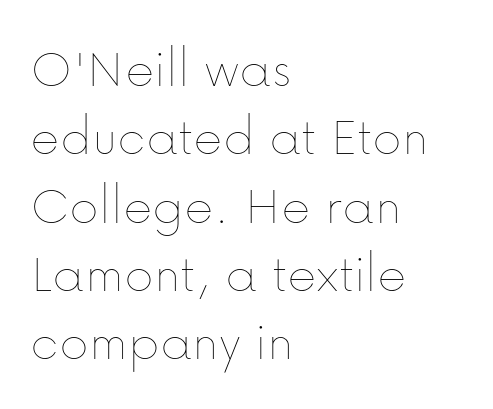
The image shows 56 px thin type, upright; set left-aligned, line spacing 1.22x, normal letter spacing, not underlined; low stroke contrast and a medium x-height.
